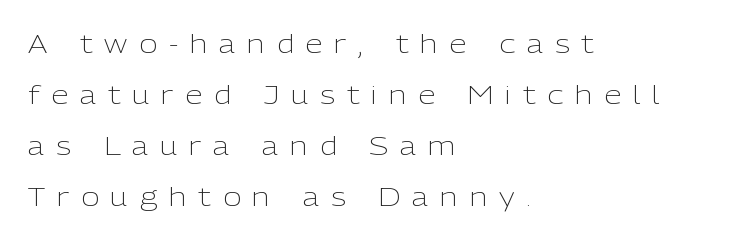
The image shows 25 px text type, upright; set left-aligned, loose line spacing (2.04x), unusually wide letter spacing (+0.47 em), not underlined.
